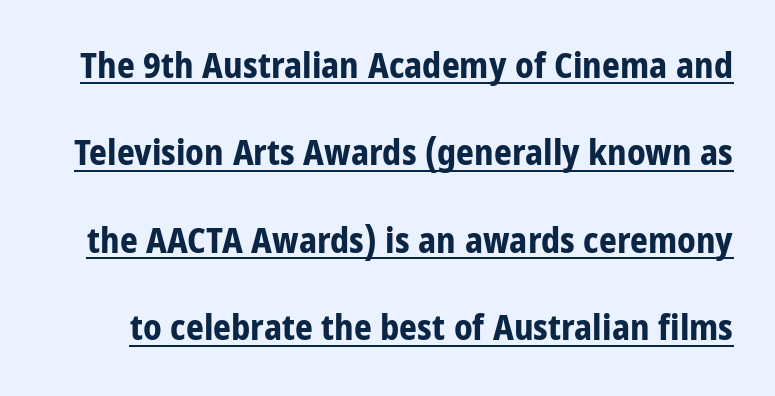
The letters advance in unequal steps, a hallmark of proportional type. The leading is generous, giving the passage an open texture. The letters sit at their default tracking, neither squeezed nor spread. A continuous stroke trails under the words, as in a hyperlink. Summary of weight: heavy, a full bold.
